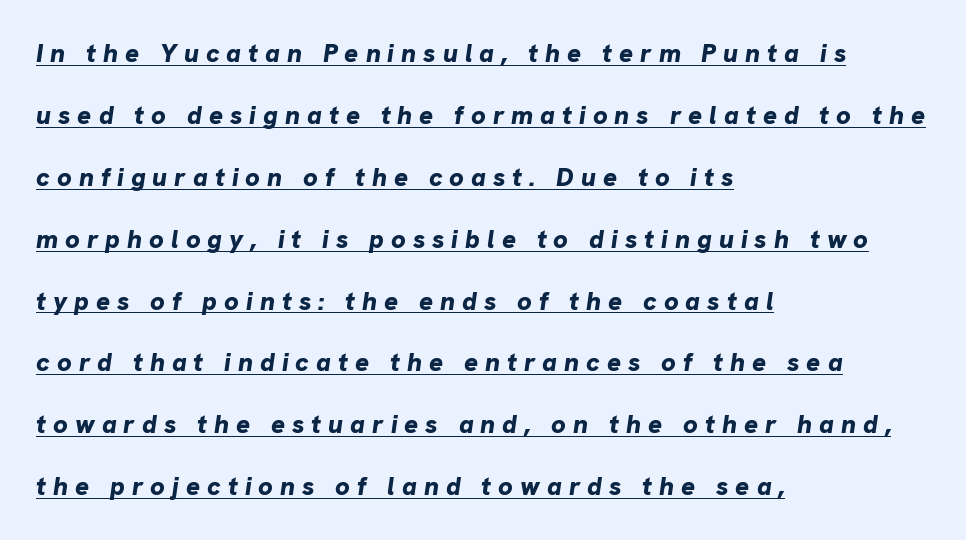
Q: Is the text bold? A: Yes.
Q: Is the text italic (slanted)? A: Yes, it leans right by about 8 degrees.
Q: Is the text underlined? A: Yes.
Q: How is the paragraph aligned? A: Left-aligned.
Q: Is the spacing between letters normal or unusually wide? A: Unusually wide.
Q: Is the spacing between lines tight, normal or loose? A: Loose.
